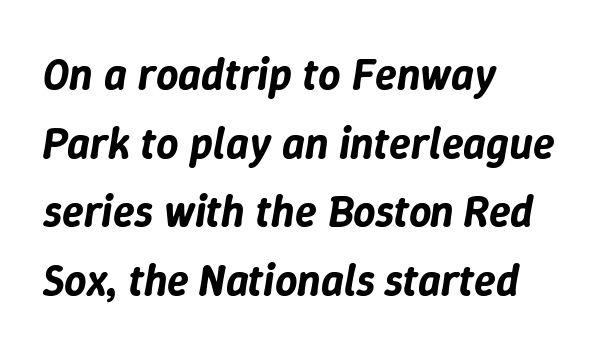
{"italic": "yes", "lean": "right", "slant_degrees": 9, "width": "normal", "stroke_contrast": "low", "x_height": "medium", "monospaced": "no", "underline": "no", "align": "left", "line_spacing": "normal", "line_spacing_ratio": 1.56, "letter_spacing": "normal", "letter_spacing_em": 0.0, "glyph_px": 44}
